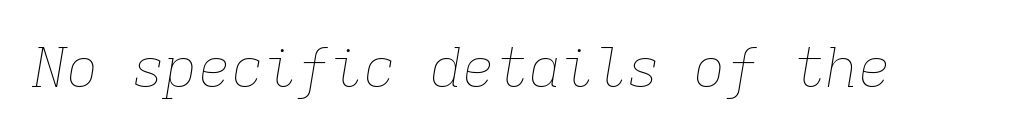
The words here are not underlined. The rendering keeps characters at their native spacing. The letters march in equal steps, a hallmark of fixed-pitch type. This is not heavy type; no bold has been used. Rendered with sloped, italic letterforms.
